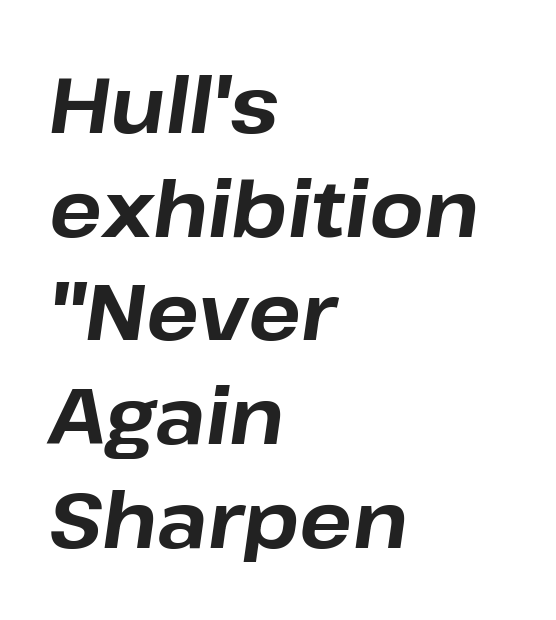
Q: Is the text bold? A: Yes.
Q: Is the text italic (slanted)? A: Yes, it leans right by about 8 degrees.
Q: Is the text underlined? A: No.
Q: How is the paragraph aligned? A: Left-aligned.
Q: Is the spacing between letters normal or unusually wide? A: Normal.
Q: Is the spacing between lines tight, normal or loose? A: Normal.
Q: Width (condensed, normal, or wide)? A: Normal.
Q: Stroke contrast? A: Low.
Q: x-height? A: Medium.
Q: Monospaced? A: No.
